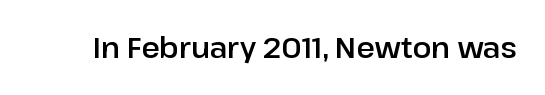
Tracking here is standard; glyphs follow each other at the usual distance. You can tell it's not italic because the verticals are truly vertical. Typographically, this falls in the sans-serif category. The letters advance in unequal steps, a hallmark of proportional type. No word sits above an underline.
